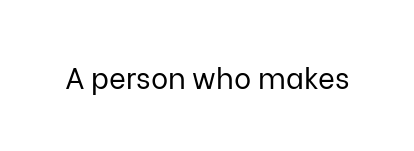
{"serif": "no", "italic": "no", "bold": "no", "weight": "regular", "width": "normal", "stroke_contrast": "low", "x_height": "medium", "monospaced": "no", "underline": "no", "letter_spacing": "normal", "letter_spacing_em": 0.0, "glyph_px": 29}
